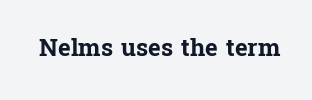
The image shows 24 px bold type, upright; set normal letter spacing, not underlined.
